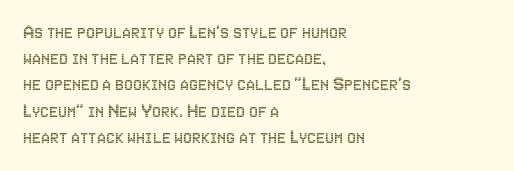
Q: Is the text italic (slanted)? A: No, it is upright.
Q: Is the text underlined? A: No.
Q: How is the paragraph aligned? A: Left-aligned.
Q: Is the spacing between letters normal or unusually wide? A: Normal.
Q: Is the spacing between lines tight, normal or loose? A: Normal.
